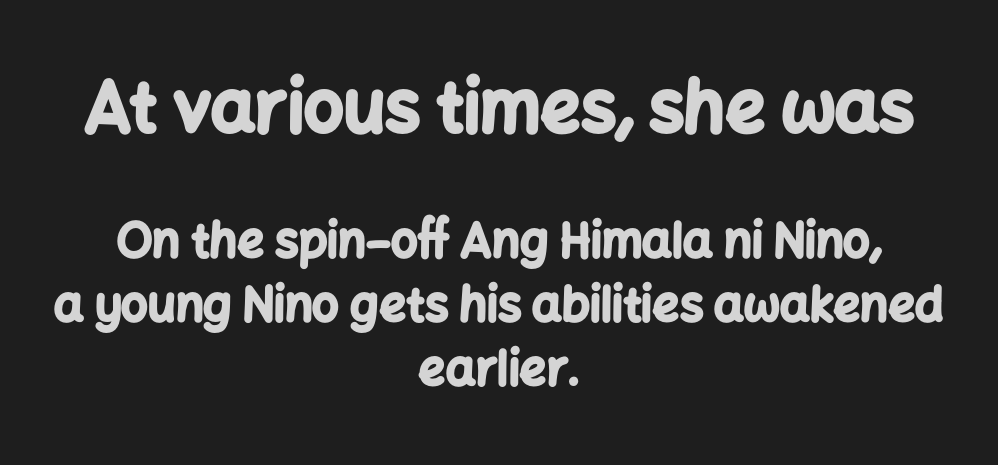
{"serif": "no", "italic": "no", "bold": "yes", "weight": "bold", "width": "normal", "stroke_contrast": "low", "x_height": "medium", "monospaced": "no", "underline": "no", "align": "center", "line_spacing": "normal", "line_spacing_ratio": 1.36, "letter_spacing": "normal", "letter_spacing_em": 0.0, "larger_block": "first", "size_ratio": 1.49, "glyph_px": 70}
